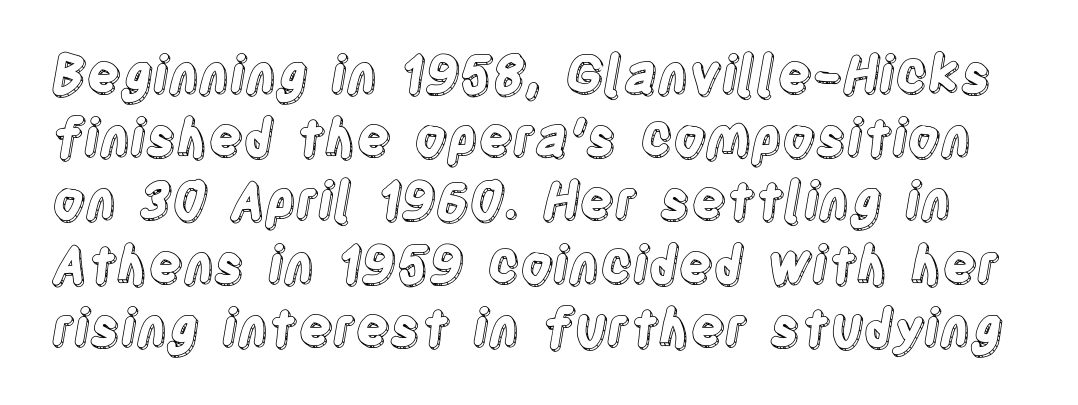
The image shows 51 px condensed type; set line spacing 1.24x, normal letter spacing, not underlined; a large x-height.
